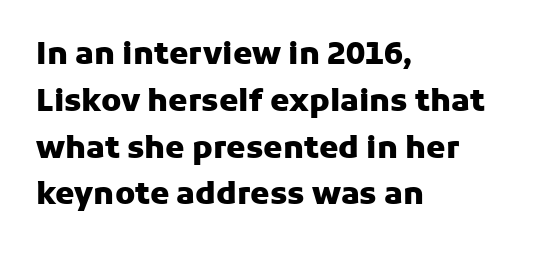
The image shows 31 px heavy sans-serif type, upright; set left-aligned, normal line spacing (1.51x), normal letter spacing, not underlined; low stroke contrast and a medium x-height.
